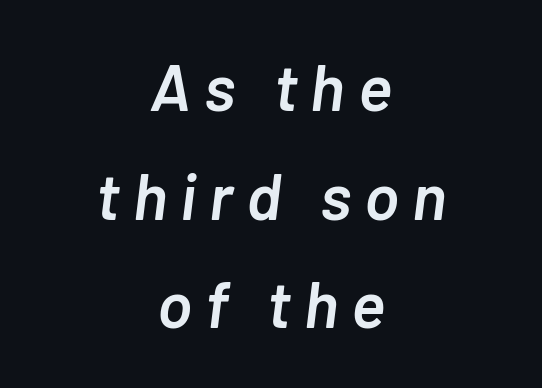
Does the lettering tilt? It does — this is italic. Letters rest on an invisible, unmarked baseline. Inter-character spacing is expanded well beyond the font's built-in metrics. If you folded the block vertically in half, each line would mirror itself in length. The rendering uses natural spacing where letterforms have individual widths. Is the type bold? Partly — it's a semibold, heavier than regular but not fully bold.
